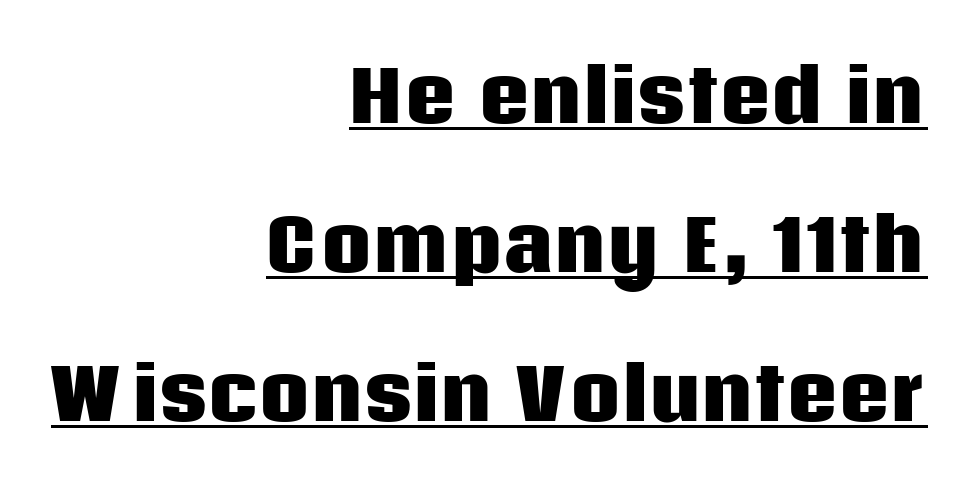
{"serif": "no", "italic": "no", "bold": "yes", "weight": "heavy", "width": "normal", "stroke_contrast": "low", "x_height": "large", "monospaced": "no", "underline": "yes", "align": "right", "line_spacing": "loose", "line_spacing_ratio": 2.1, "letter_spacing": "normal", "letter_spacing_em": 0.0, "glyph_px": 71}
